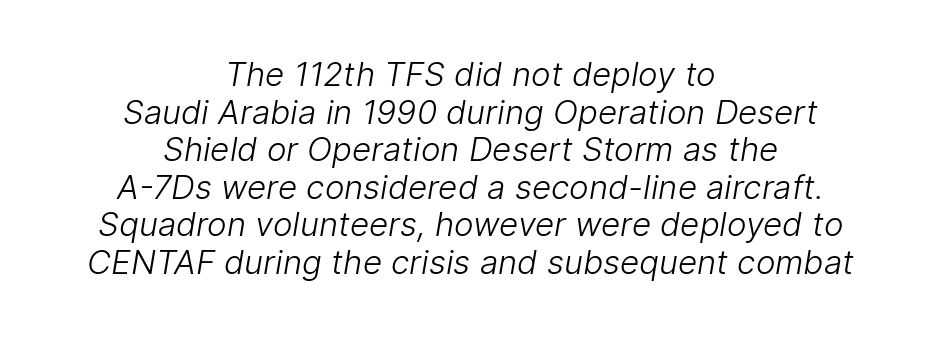
The typesetting does not lean heavy: it is not bold. Proportional: the letters do not fall into vertical columns. Between one letter and the next there's only the usual sliver of space. Nope, no serifs anywhere on these letters. Closely set lines give the paragraph a compact silhouette. The whitespace from short lines is split evenly between both sides.
